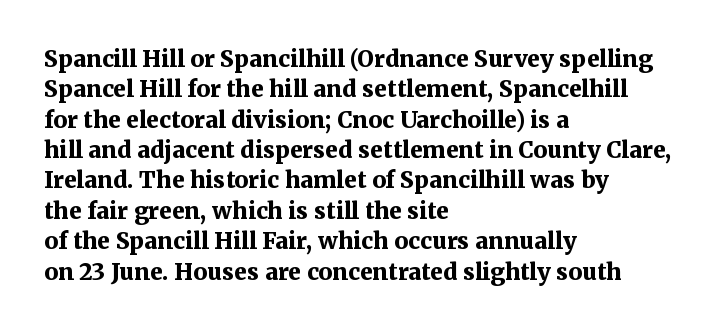
Q: Is the text bold? A: Yes.
Q: Is the text italic (slanted)? A: No, it is upright.
Q: Is the text underlined? A: No.
Q: How is the paragraph aligned? A: Left-aligned.
Q: Is the spacing between letters normal or unusually wide? A: Normal.
Q: Is the spacing between lines tight, normal or loose? A: Normal.
